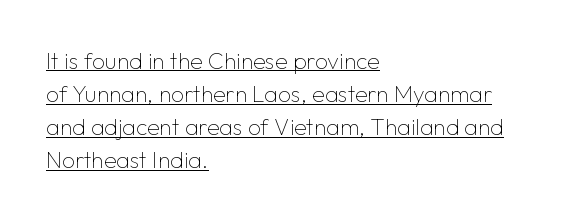
Stroke thickness stays within the range of a standard reading face or lighter. Honestly, the row spacing looks completely unremarkable. Somebody hit Ctrl+U on this one — the words are underlined. You can tell it's not italic because the verticals are truly vertical.
